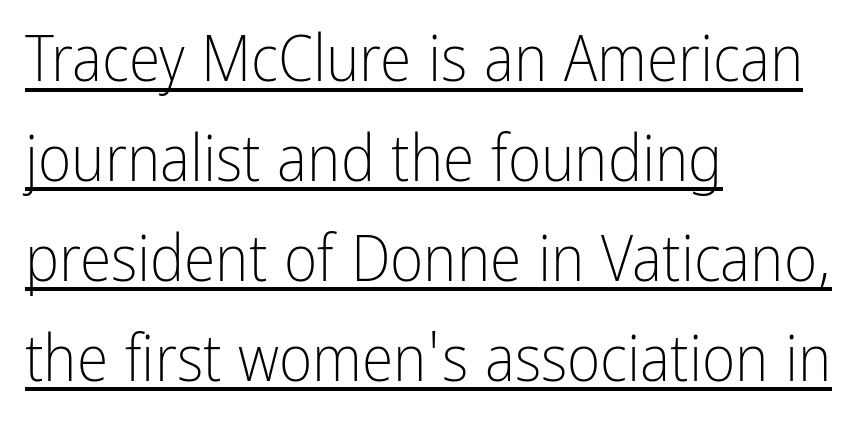
The image shows 64 px light, condensed sans-serif type, upright; set left-aligned, normal line spacing (1.56x), normal letter spacing, underlined; low stroke contrast and a medium x-height.
